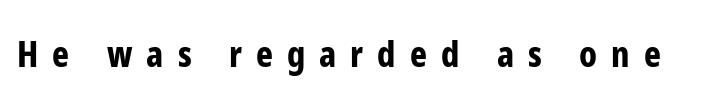
Set as a true bold cut, around the 700 mark. This sample uses a sans-serif face. Display-style spreading of the glyphs; the letterfit is very open. Posture: upright roman. No word sits above an underline. Varying glyph widths throughout — classic text-font behaviour.
